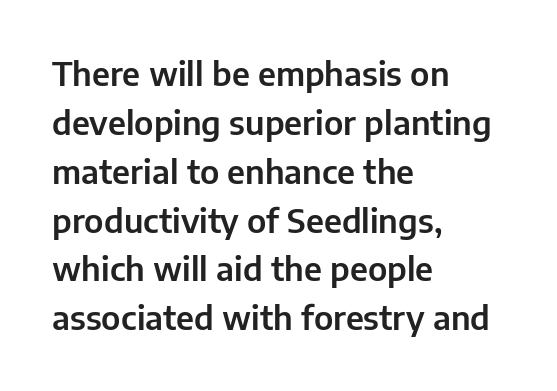
{"serif": "no", "italic": "no", "width": "normal", "stroke_contrast": "low", "x_height": "medium", "monospaced": "no", "underline": "no", "align": "left", "line_spacing": "normal", "line_spacing_ratio": 1.48, "letter_spacing": "normal", "letter_spacing_em": 0.0, "glyph_px": 33}
